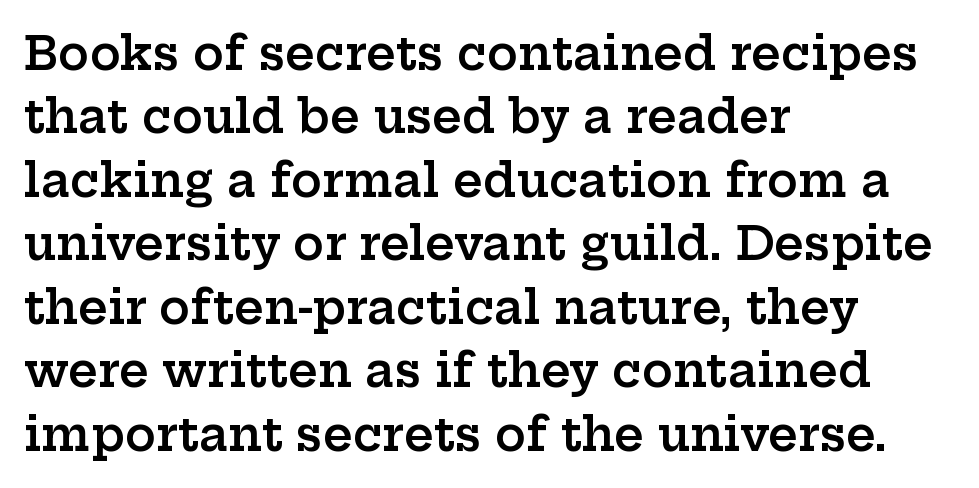
{"serif": "yes", "italic": "no", "bold": "semi", "weight": "semibold", "width": "wide", "stroke_contrast": "low", "x_height": "medium", "monospaced": "no", "underline": "no", "align": "left", "line_spacing": "normal", "line_spacing_ratio": 1.38, "letter_spacing": "normal", "letter_spacing_em": 0.0, "glyph_px": 46}
